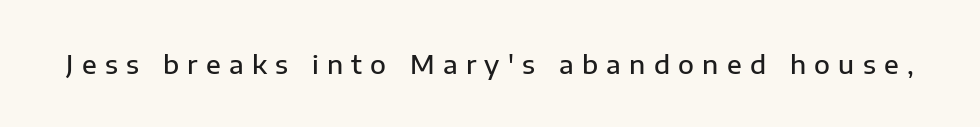
There is plenty of visible air inserted between adjacent glyphs. In terms of weight, the rendering is demibold, just under bold. A bare baseline throughout the passage. The lettering holds an erect, upright posture throughout.
